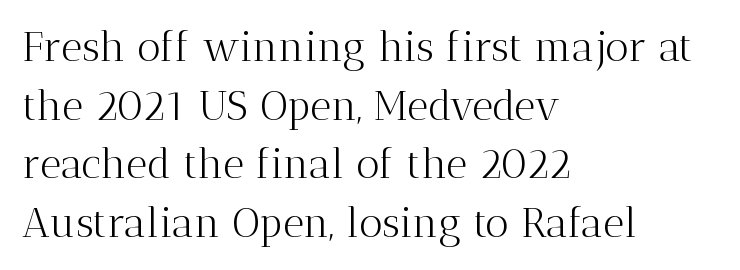
{"serif": "yes", "italic": "no", "bold": "no", "weight": "light", "width": "normal", "stroke_contrast": "medium", "x_height": "medium", "monospaced": "no", "underline": "no", "align": "left", "line_spacing": "normal", "line_spacing_ratio": 1.43, "letter_spacing": "normal", "letter_spacing_em": 0.0, "glyph_px": 41}
